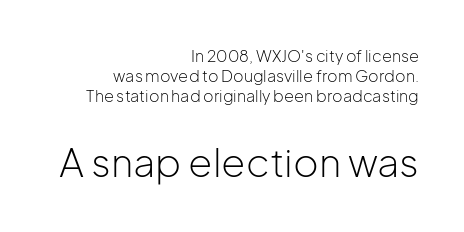
The image shows 39 px light sans-serif type, upright; set right-aligned, normal line spacing (1.25x), normal letter spacing, not underlined; the second (bottom) block is 2.44x larger; low stroke contrast and a medium x-height.
